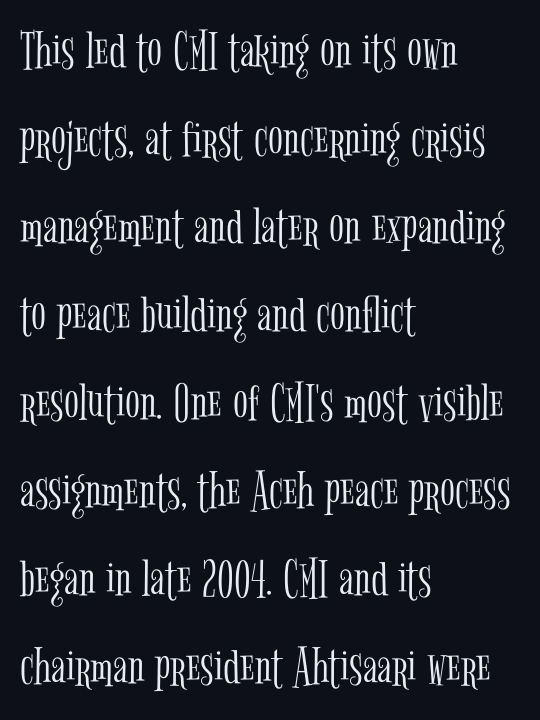
{"serif": "yes", "italic": "no", "bold": "no", "weight": "light", "width": "condensed", "stroke_contrast": "low", "x_height": "medium", "monospaced": "no", "underline": "no", "align": "left", "line_spacing": "normal", "line_spacing_ratio": 1.6, "letter_spacing": "normal", "letter_spacing_em": 0.0, "glyph_px": 55}
